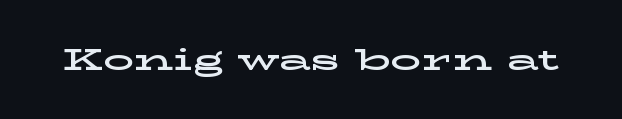
{"serif": "yes", "italic": "no", "width": "wide", "stroke_contrast": "low", "x_height": "medium", "monospaced": "no", "underline": "no", "letter_spacing": "normal", "letter_spacing_em": 0.0, "glyph_px": 31}
